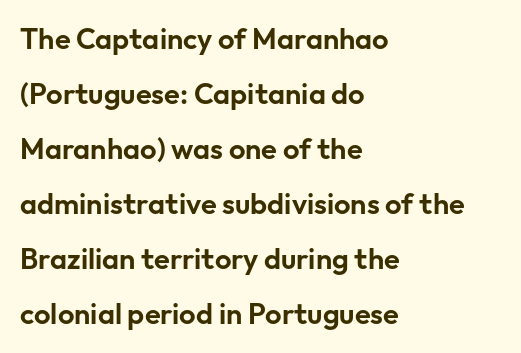
{"serif": "no", "italic": "no", "width": "normal", "stroke_contrast": "low", "x_height": "medium", "monospaced": "no", "underline": "no", "align": "left", "line_spacing": "loose", "line_spacing_ratio": 1.9, "letter_spacing": "normal", "letter_spacing_em": 0.0, "glyph_px": 29}
